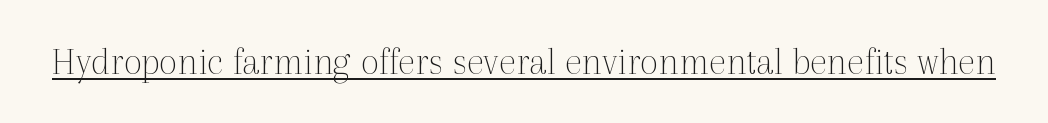
The image shows 40 px thin serif type, upright; set normal letter spacing, underlined; a medium x-height.
